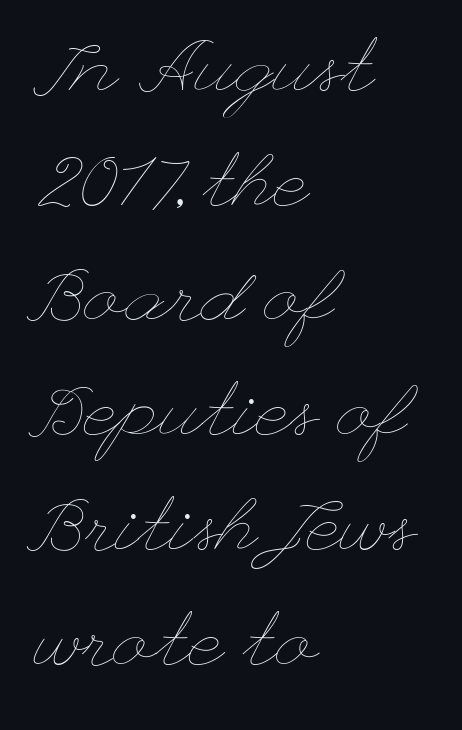
Q: Is the text bold? A: No.
Q: Is the text italic (slanted)? A: Yes.
Q: Is the text underlined? A: No.
Q: How is the paragraph aligned? A: Left-aligned.
Q: Is the spacing between letters normal or unusually wide? A: Normal.
Q: Is the spacing between lines tight, normal or loose? A: Normal.
Q: Width (condensed, normal, or wide)? A: Wide.
Q: Stroke contrast? A: Low.
Q: x-height? A: Small.
